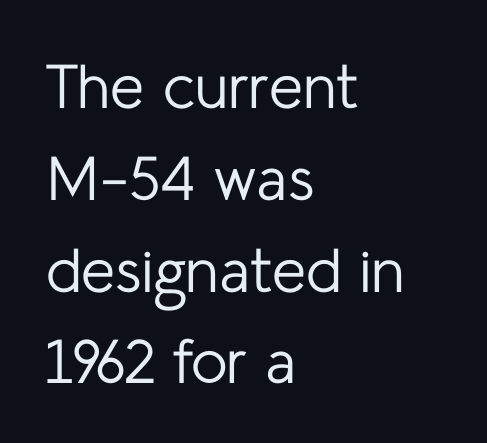
Q: Is the text bold? A: No.
Q: Is the text italic (slanted)? A: No, it is upright.
Q: Is the typeface a serif or a sans-serif typeface? A: Sans-serif.
Q: Is the text underlined? A: No.
Q: How is the paragraph aligned? A: Left-aligned.
Q: Is the spacing between letters normal or unusually wide? A: Normal.
Q: Is the spacing between lines tight, normal or loose? A: Normal.
Q: Width (condensed, normal, or wide)? A: Normal.
Q: Stroke contrast? A: Low.
Q: x-height? A: Medium.
Q: Monospaced? A: No.
